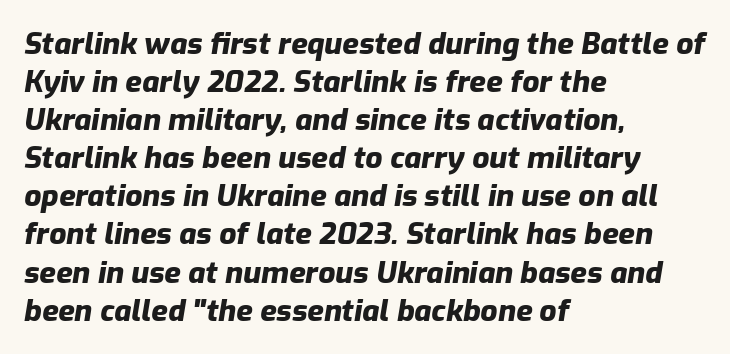
The image shows 30 px heavy type, italic (leaning right); set left-aligned, normal line spacing (1.27x), normal letter spacing, not underlined; low stroke contrast and a medium x-height.
